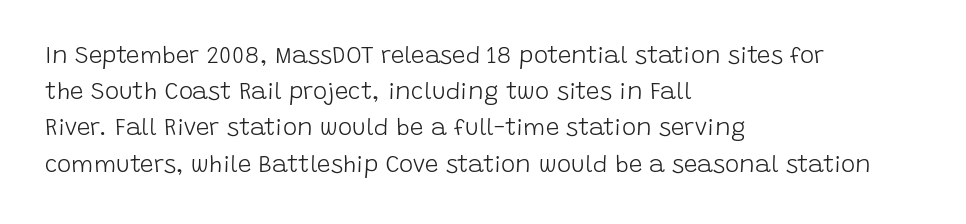
Default kerning and tracking; the words read as compact shapes. Tall strokes in this sample are plumb rather than angled. This rendering uses left alignment, leaving the right contour irregular. Students, observe: this is what conventionally led text looks like. Each stroke keeps to a modest, everyday thickness or less. Honestly, there is no underline to notice here at all.
